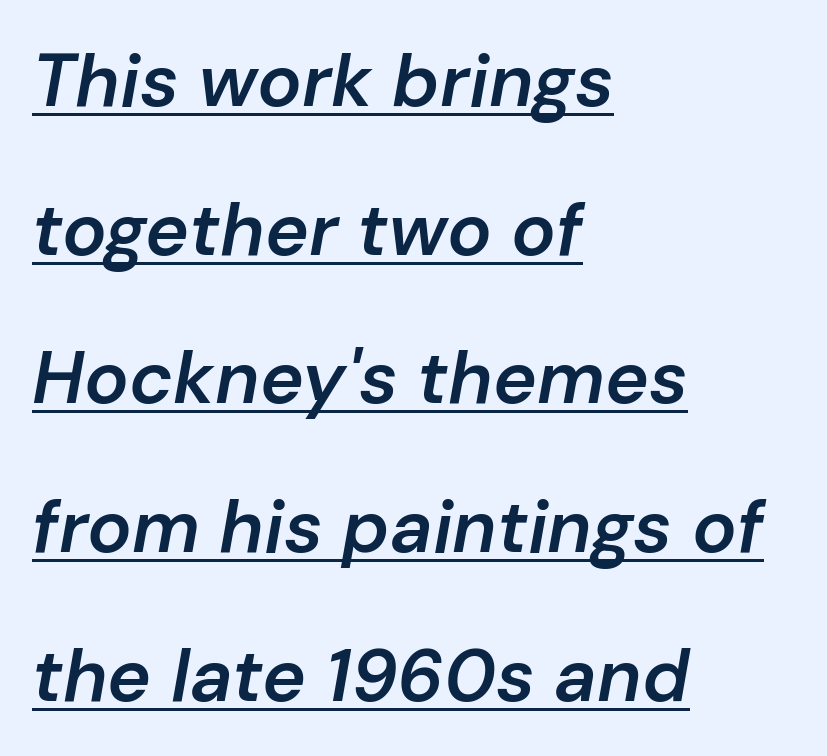
This rendering features underlined lettering. Whoever set this chose breathing room over compactness in the vertical rhythm. Character widths vary here, with narrow letters taking less room than wide ones. These lines keep a tight, regular rhythm from letter to letter.
